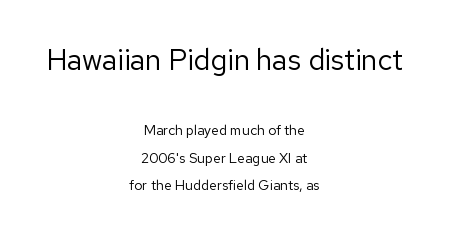
The image shows 29 px regular-weight sans-serif type, upright; set centered, loose line spacing (1.97x), normal letter spacing, not underlined; the first (top) block is 2.07x larger; low stroke contrast and a medium x-height.
